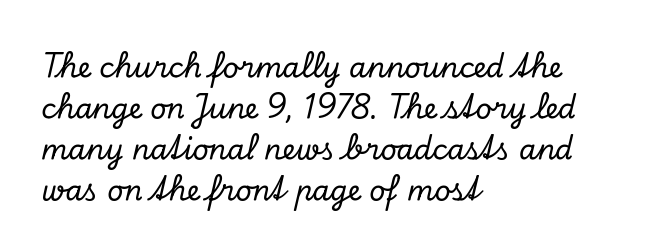
The passage shown has conventional tracking throughout. The letters advance in unequal steps, a hallmark of proportional type. Leading matches the norm, producing a regular column. What kind of face is this? One with serifs. The typography opts for an oblique posture over an upright one. Lines of text with bare space underneath.
